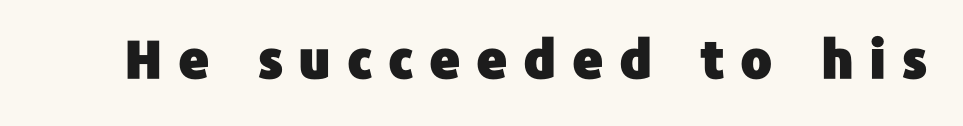
{"serif": "no", "italic": "no", "width": "normal", "stroke_contrast": "low", "x_height": "medium", "monospaced": "no", "underline": "no", "letter_spacing": "wide", "letter_spacing_em": 0.29, "glyph_px": 53}
